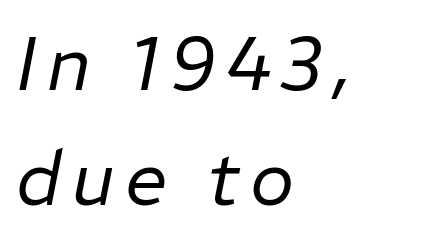
Q: Is the text bold? A: No.
Q: Is the text italic (slanted)? A: Yes, it leans right by about 11 degrees.
Q: Is the text underlined? A: No.
Q: How is the paragraph aligned? A: Left-aligned.
Q: Is the spacing between lines tight, normal or loose? A: Normal.
Q: Width (condensed, normal, or wide)? A: Normal.
Q: Stroke contrast? A: Low.
Q: x-height? A: Medium.
Q: Monospaced? A: No.
